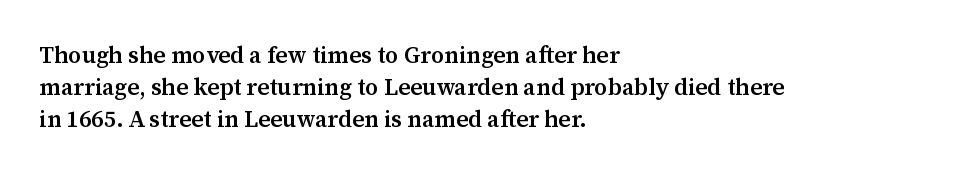
{"italic": "no", "bold": "semi", "underline": "no", "align": "left", "line_spacing": "normal", "line_spacing_ratio": 1.4, "letter_spacing": "normal", "letter_spacing_em": 0.0, "glyph_px": 23}
